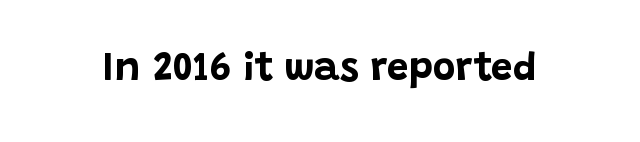
Q: Is the text bold? A: Yes.
Q: Is the text italic (slanted)? A: No, it is upright.
Q: Is the typeface a serif or a sans-serif typeface? A: Sans-serif.
Q: Is the text underlined? A: No.
Q: Is the spacing between letters normal or unusually wide? A: Normal.
Q: Width (condensed, normal, or wide)? A: Normal.
Q: Stroke contrast? A: Low.
Q: x-height? A: Large.
Q: Monospaced? A: No.
